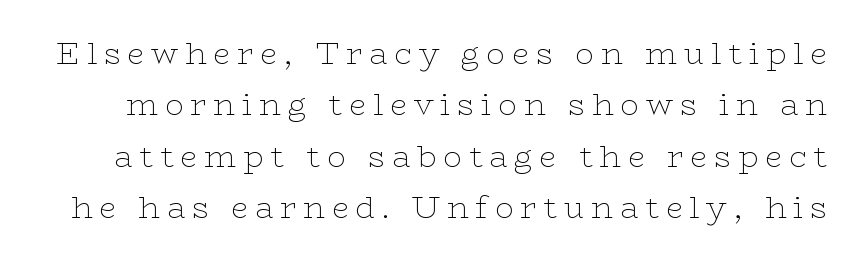
{"serif": "yes", "italic": "no", "bold": "no", "weight": "thin", "width": "wide", "stroke_contrast": "low", "x_height": "medium", "monospaced": "no", "underline": "no", "line_spacing": "normal", "line_spacing_ratio": 1.66, "letter_spacing": "wide", "letter_spacing_em": 0.22, "glyph_px": 31}
